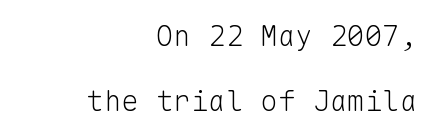
Classification — sans serif. Descender tails drop into unmarked territory. The rendering uses typewriter-style spacing with identical character cells. One glance says open: line gaps are wider than usual. The font's upright variant was chosen for this text.
